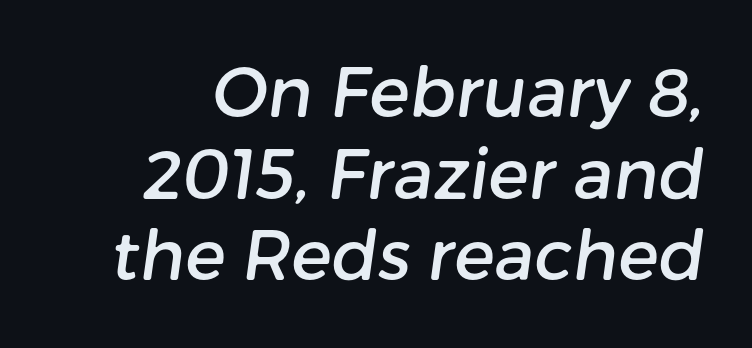
Q: Is the typeface a serif or a sans-serif typeface? A: Sans-serif.
Q: Is the text underlined? A: No.
Q: Is the spacing between letters normal or unusually wide? A: Normal.
Q: Width (condensed, normal, or wide)? A: Normal.
Q: Stroke contrast? A: Low.
Q: x-height? A: Medium.
Q: Monospaced? A: No.
